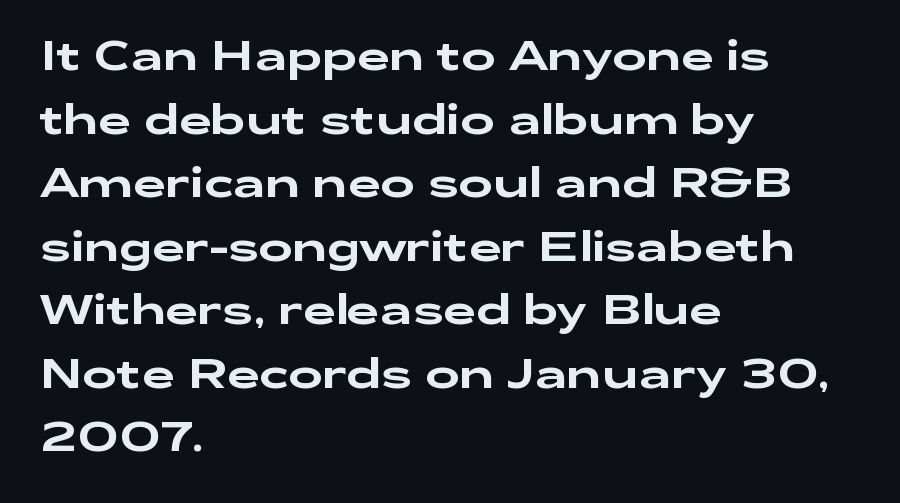
Descender tails drop into unmarked territory. Varying glyph widths throughout — classic text-font behaviour. The line texture is even and compact thanks to regular tracking. Notice how the stems are strictly vertical — no italics here. The space between consecutive lines is moderate.
